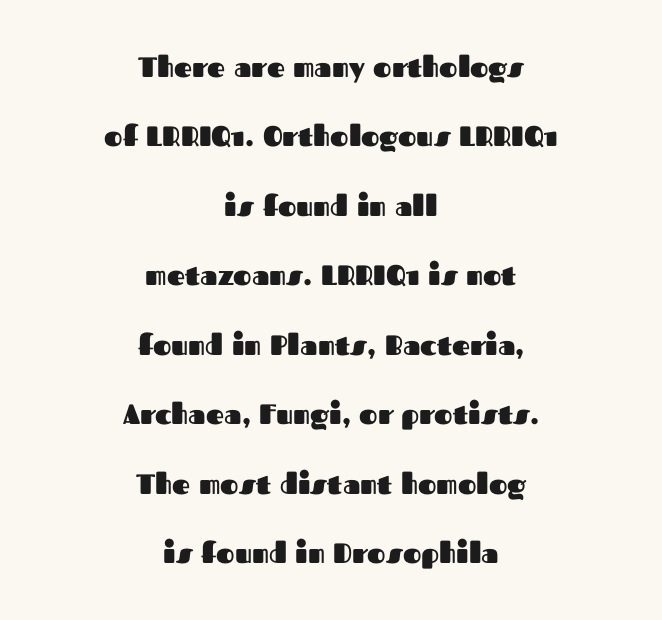
{"serif": "no", "italic": "no", "bold": "yes", "weight": "heavy", "width": "normal", "stroke_contrast": "medium", "x_height": "medium", "monospaced": "no", "underline": "no", "align": "center", "line_spacing": "loose", "line_spacing_ratio": 2.48, "letter_spacing": "normal", "letter_spacing_em": 0.0, "glyph_px": 28}
